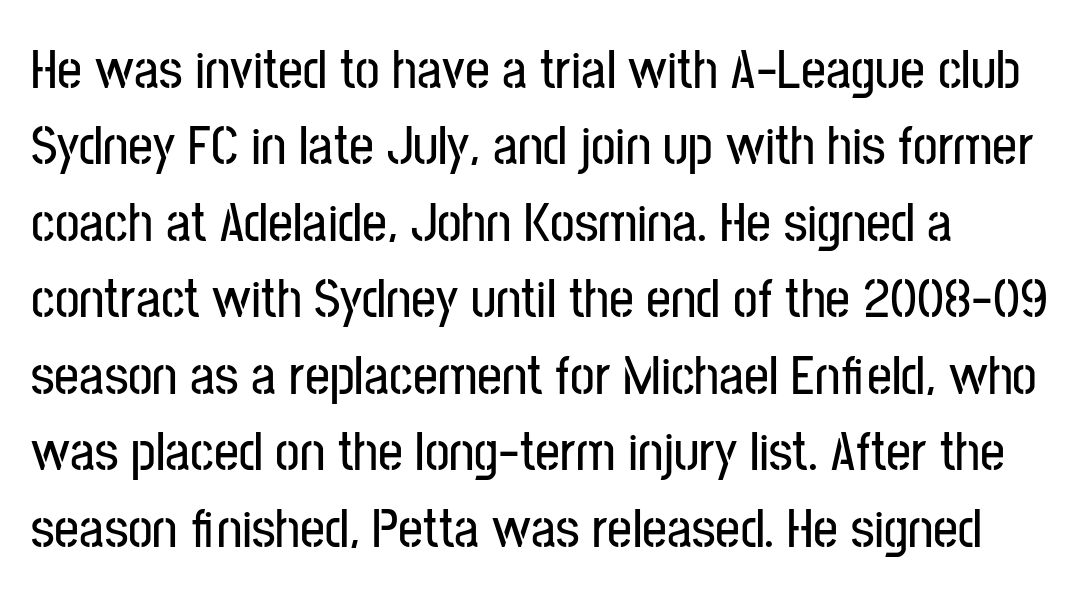
Q: Is the text italic (slanted)? A: No, it is upright.
Q: Is the typeface a serif or a sans-serif typeface? A: Sans-serif.
Q: Is the text underlined? A: No.
Q: Is the spacing between letters normal or unusually wide? A: Normal.
Q: Is the spacing between lines tight, normal or loose? A: Normal.
Q: Width (condensed, normal, or wide)? A: Condensed.
Q: Stroke contrast? A: Low.
Q: x-height? A: Medium.
Q: Monospaced? A: No.
